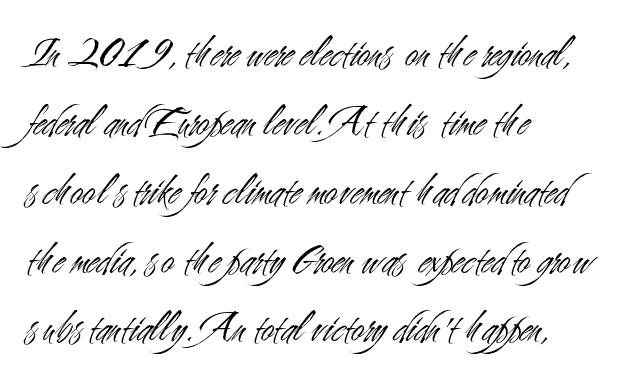
Where is the straight margin? On the left. Note the varied advance widths — an 'i' is clearly narrower than an 'm'. Grotesque or geometric, the face here clearly has no serifs.
